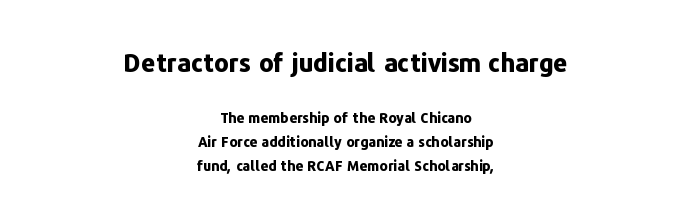
Q: Is the text bold? A: Yes.
Q: Is the text italic (slanted)? A: No, it is upright.
Q: Is the text underlined? A: No.
Q: How is the paragraph aligned? A: Centered.
Q: Is the spacing between letters normal or unusually wide? A: Normal.
Q: Is the spacing between lines tight, normal or loose? A: Normal.
Q: Which block of text is set in a larger size, the first (top) or the second (bottom)? A: The first (top) one.
